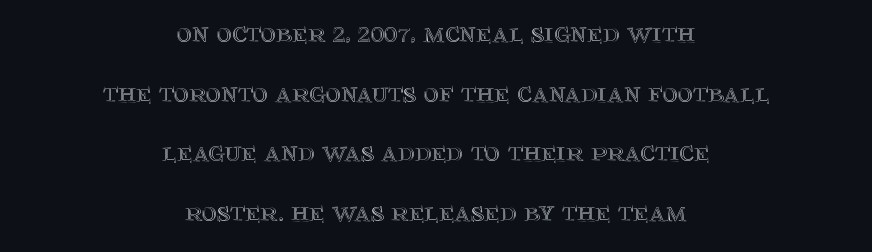
The image shows 29 px text type, upright; set centered, loose line spacing (2.06x), normal letter spacing, not underlined; a large x-height.
